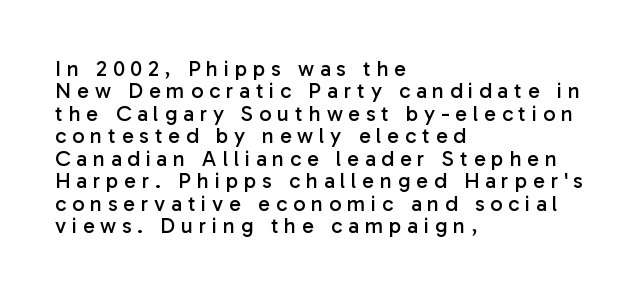
{"italic": "no", "bold": "no", "underline": "no", "align": "left", "line_spacing": "tight", "line_spacing_ratio": 1.02, "letter_spacing": "wide", "letter_spacing_em": 0.26, "glyph_px": 22}
